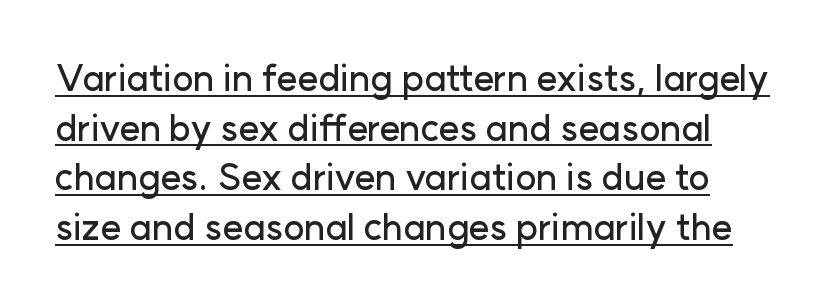
Q: Is the text italic (slanted)? A: No, it is upright.
Q: Is the typeface a serif or a sans-serif typeface? A: Sans-serif.
Q: Is the text underlined? A: Yes.
Q: Is the spacing between letters normal or unusually wide? A: Normal.
Q: Is the spacing between lines tight, normal or loose? A: Normal.
Q: Width (condensed, normal, or wide)? A: Normal.
Q: Stroke contrast? A: Low.
Q: x-height? A: Medium.
Q: Monospaced? A: No.
